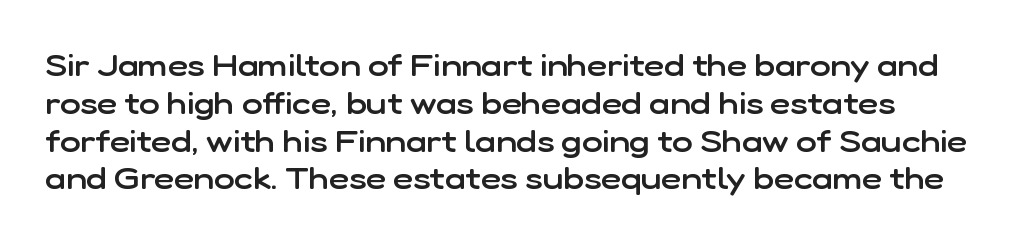
Observe the absence of serifs on each vertical stroke in this sample. Is this a fixed-width face? No — the glyphs have proportional, varying widths. The words here are not underlined. The sample has been set in demibold, a notch under bold. Unlike italic type, these characters show no tilt at all.
